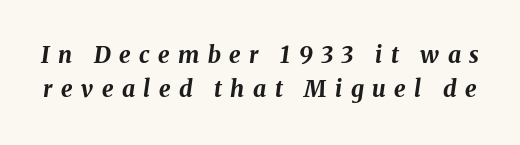
Q: Is the text bold? A: Yes.
Q: Is the text italic (slanted)? A: Yes, it leans right by about 8 degrees.
Q: Is the text underlined? A: No.
Q: Is the spacing between letters normal or unusually wide? A: Unusually wide.
Q: Is the spacing between lines tight, normal or loose? A: Normal.
